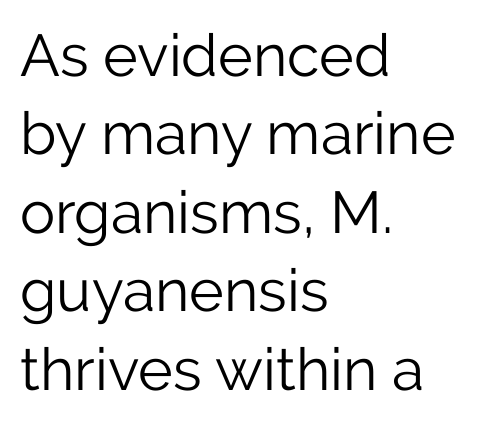
{"serif": "no", "italic": "no", "bold": "no", "weight": "light", "width": "normal", "stroke_contrast": "low", "x_height": "medium", "monospaced": "no", "underline": "no", "align": "left", "line_spacing": "normal", "line_spacing_ratio": 1.33, "letter_spacing": "normal", "letter_spacing_em": 0.0, "glyph_px": 59}
